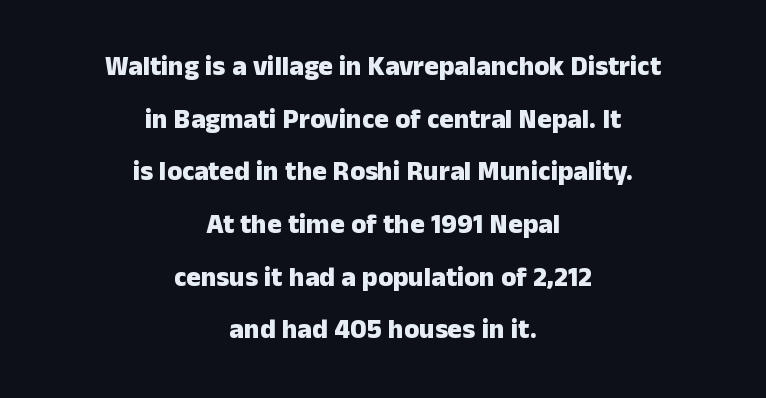
Every letter is thick-stroked: bold, no question. The area under the type is left untouched. Here the glyphs are tracked normally, forming tight word shapes. Short and long lines alike share a common midpoint. If you drew a line through each stem, it would be perfectly vertical. The vertical gap from one line to the next is large.
